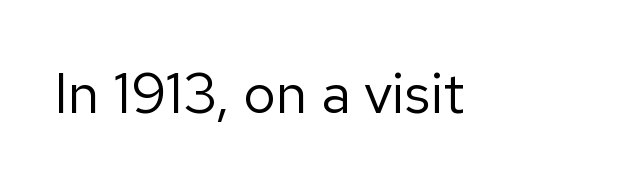
The image shows 57 px regular-weight sans-serif type, upright; set normal letter spacing, not underlined; low stroke contrast and a medium x-height.
